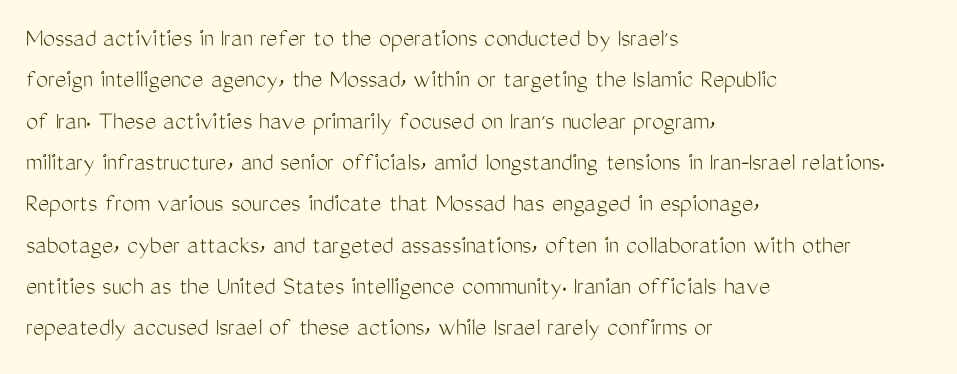
Q: Is the text bold? A: No.
Q: Is the text italic (slanted)? A: No, it is upright.
Q: Is the text underlined? A: No.
Q: How is the paragraph aligned? A: Left-aligned.
Q: Is the spacing between letters normal or unusually wide? A: Normal.
Q: Is the spacing between lines tight, normal or loose? A: Normal.
